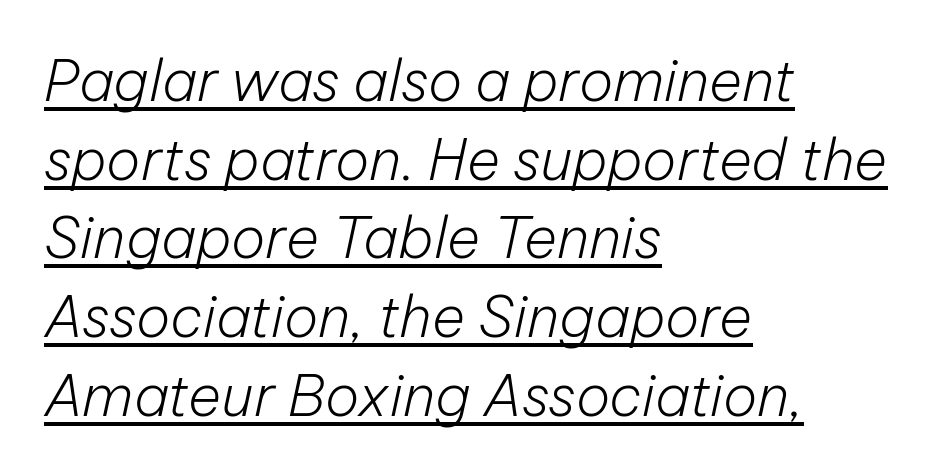
{"italic": "yes", "lean": "right", "slant_degrees": 12, "bold": "no", "weight": "light", "width": "normal", "stroke_contrast": "low", "x_height": "medium", "monospaced": "no", "underline": "yes", "align": "left", "line_spacing": "normal", "line_spacing_ratio": 1.38, "letter_spacing": "normal", "letter_spacing_em": 0.0, "glyph_px": 57}
